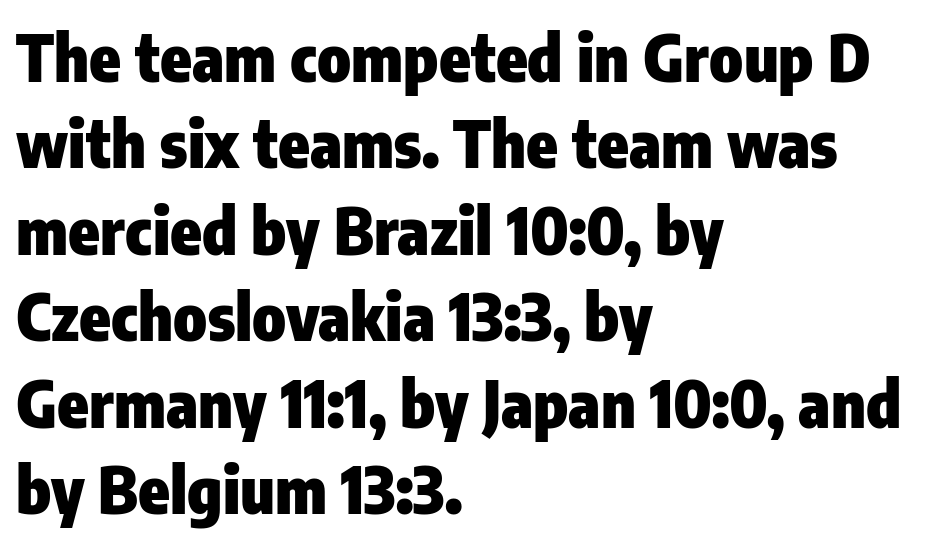
Q: Is the text bold? A: Yes.
Q: Is the text italic (slanted)? A: No, it is upright.
Q: Is the typeface a serif or a sans-serif typeface? A: Sans-serif.
Q: Is the text underlined? A: No.
Q: How is the paragraph aligned? A: Left-aligned.
Q: Is the spacing between letters normal or unusually wide? A: Normal.
Q: Is the spacing between lines tight, normal or loose? A: Normal.
Q: Width (condensed, normal, or wide)? A: Condensed.
Q: Stroke contrast? A: Low.
Q: x-height? A: Medium.
Q: Monospaced? A: No.
